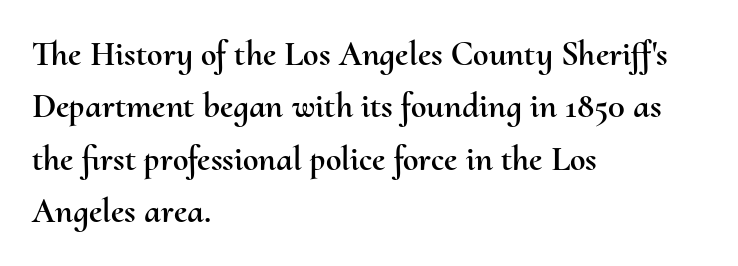
The image shows 35 px text type, upright; set left-aligned, normal line spacing (1.5x), normal letter spacing, not underlined; medium stroke contrast and a small x-height.
